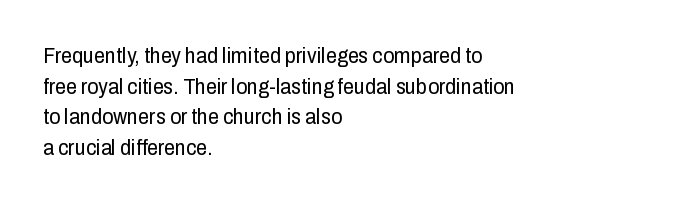
The image shows 22 px text type, upright; set left-aligned, normal line spacing (1.39x), normal letter spacing, not underlined.
